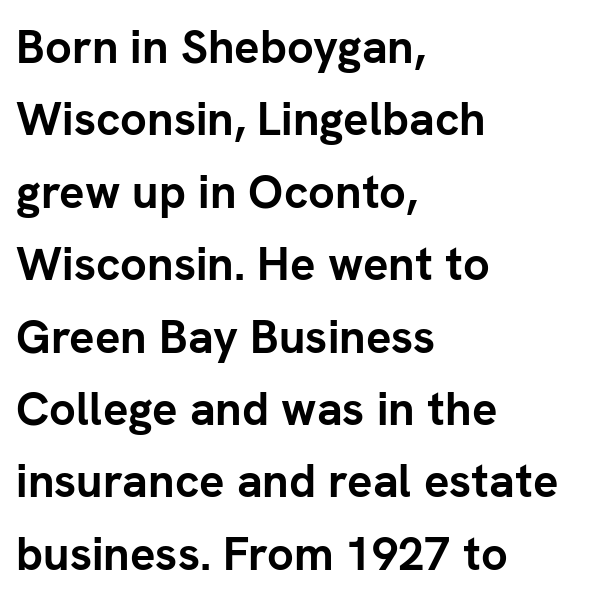
Q: Is the text bold? A: Yes.
Q: Is the text italic (slanted)? A: No, it is upright.
Q: Is the typeface a serif or a sans-serif typeface? A: Sans-serif.
Q: Is the text underlined? A: No.
Q: How is the paragraph aligned? A: Left-aligned.
Q: Is the spacing between letters normal or unusually wide? A: Normal.
Q: Is the spacing between lines tight, normal or loose? A: Normal.
Q: Width (condensed, normal, or wide)? A: Normal.
Q: Stroke contrast? A: Low.
Q: x-height? A: Medium.
Q: Monospaced? A: No.
